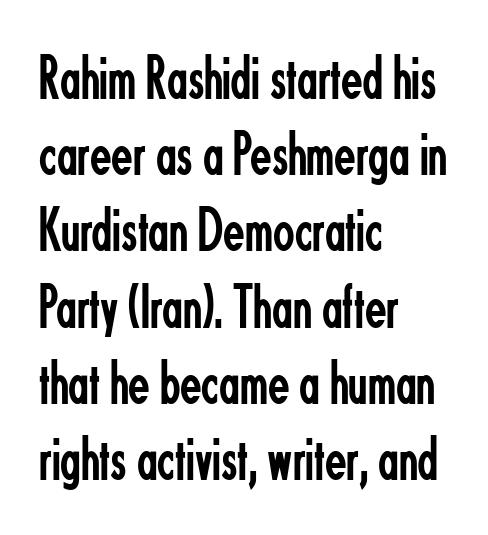
Q: Is the text bold? A: No.
Q: Is the text italic (slanted)? A: No, it is upright.
Q: Is the typeface a serif or a sans-serif typeface? A: Sans-serif.
Q: Is the text underlined? A: No.
Q: How is the paragraph aligned? A: Left-aligned.
Q: Is the spacing between letters normal or unusually wide? A: Normal.
Q: Width (condensed, normal, or wide)? A: Condensed.
Q: Stroke contrast? A: Low.
Q: x-height? A: Small.
Q: Monospaced? A: No.
